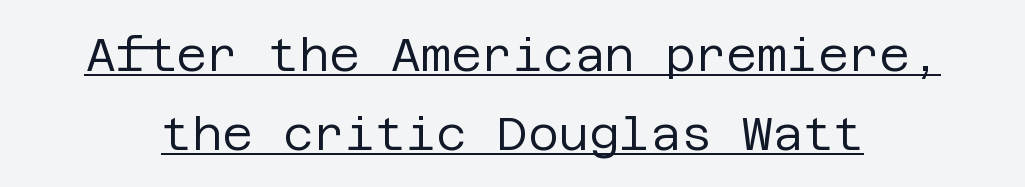
{"serif": "no", "italic": "no", "bold": "no", "weight": "regular", "width": "normal", "stroke_contrast": "low", "x_height": "large", "underline": "yes", "line_spacing": "normal", "line_spacing_ratio": 1.68, "letter_spacing": "normal", "letter_spacing_em": 0.0, "glyph_px": 47}
